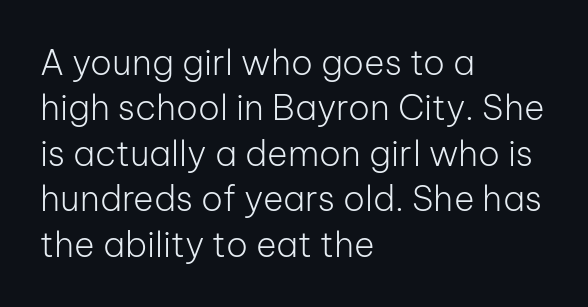
The image shows 35 px light sans-serif type, upright; set left-aligned, normal line spacing (1.3x), normal letter spacing, not underlined; low stroke contrast and a medium x-height.
